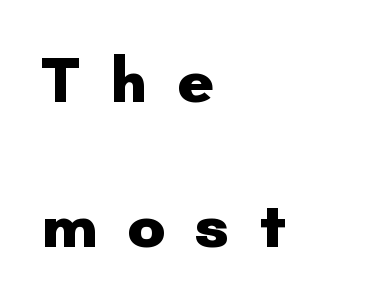
{"serif": "no", "italic": "no", "bold": "yes", "weight": "heavy", "width": "normal", "stroke_contrast": "low", "x_height": "small", "monospaced": "no", "underline": "no", "align": "left", "line_spacing": "loose", "line_spacing_ratio": 2.27, "letter_spacing": "wide", "letter_spacing_em": 0.46, "glyph_px": 64}
